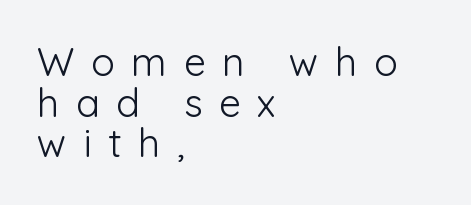
{"serif": "no", "italic": "no", "bold": "no", "weight": "light", "width": "normal", "stroke_contrast": "low", "x_height": "medium", "monospaced": "no", "underline": "no", "align": "left", "line_spacing": "tight", "line_spacing_ratio": 1.04, "letter_spacing": "wide", "letter_spacing_em": 0.43, "glyph_px": 39}
